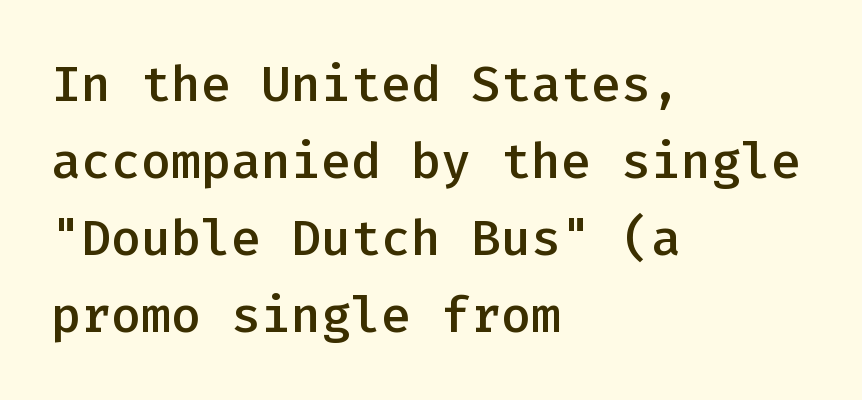
Q: Is the text bold? A: Semi-bold.
Q: Is the text italic (slanted)? A: No, it is upright.
Q: Is the typeface a serif or a sans-serif typeface? A: Sans-serif.
Q: Is the text underlined? A: No.
Q: How is the paragraph aligned? A: Left-aligned.
Q: Is the spacing between letters normal or unusually wide? A: Normal.
Q: Is the spacing between lines tight, normal or loose? A: Normal.
Q: Width (condensed, normal, or wide)? A: Normal.
Q: Stroke contrast? A: Low.
Q: x-height? A: Medium.
Q: Monospaced? A: Yes.
